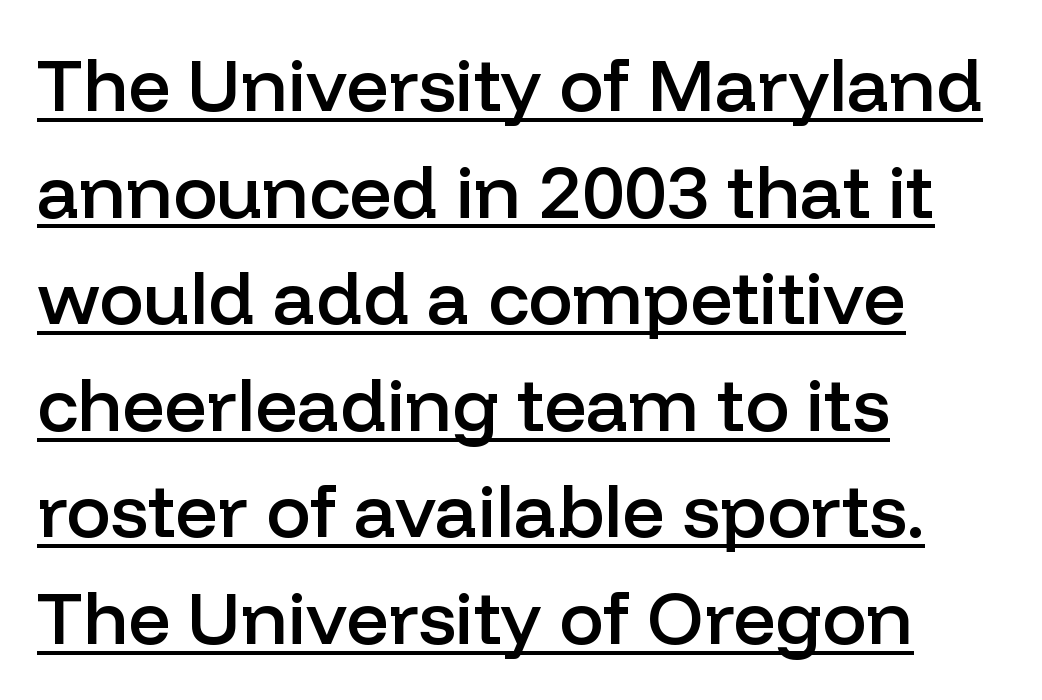
The image shows 74 px semibold sans-serif type, upright; set left-aligned, normal line spacing (1.44x), normal letter spacing, underlined; low stroke contrast and a medium x-height.
